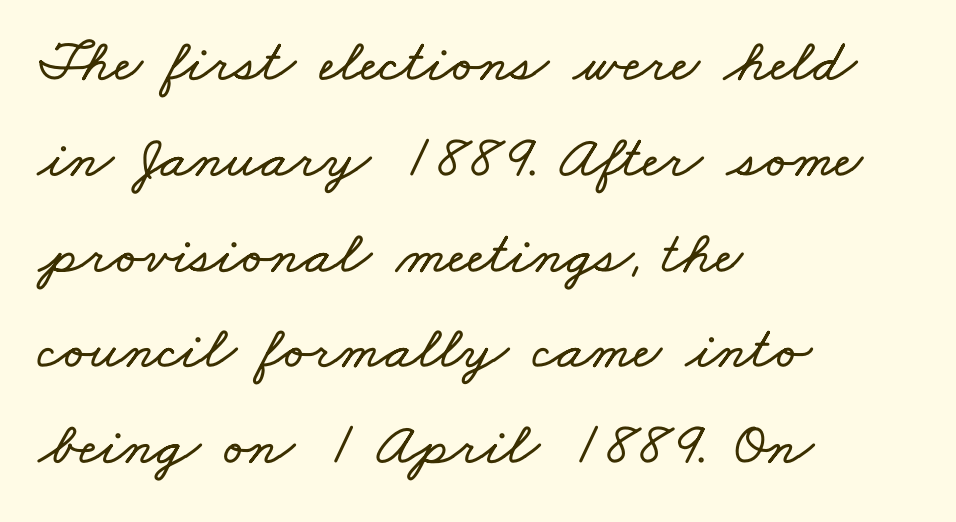
Descenders hang freely into open space. Vertical spacing — default. Is this a fixed-width face? No — the glyphs have proportional, varying widths. These lines keep a tight, regular rhythm from letter to letter.
